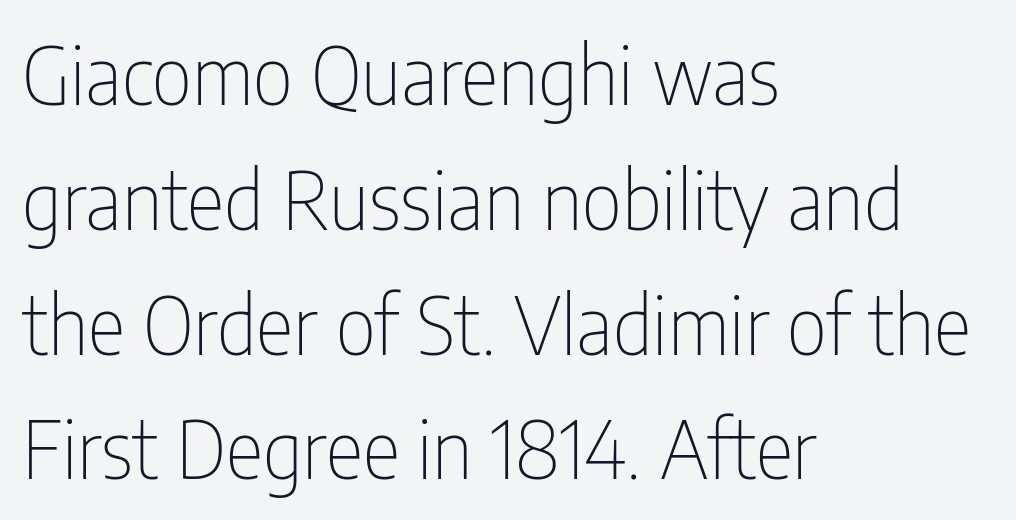
{"serif": "no", "italic": "no", "bold": "no", "weight": "thin", "width": "condensed", "stroke_contrast": "low", "x_height": "medium", "monospaced": "no", "underline": "no", "align": "left", "line_spacing": "normal", "line_spacing_ratio": 1.56, "letter_spacing": "normal", "letter_spacing_em": 0.0, "glyph_px": 80}
